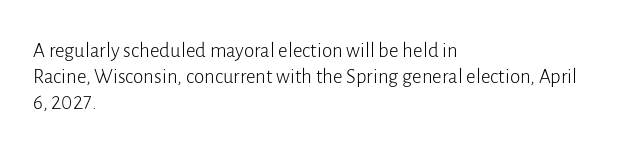
Q: Is the text bold? A: No.
Q: Is the text italic (slanted)? A: No, it is upright.
Q: Is the text underlined? A: No.
Q: How is the paragraph aligned? A: Left-aligned.
Q: Is the spacing between letters normal or unusually wide? A: Normal.
